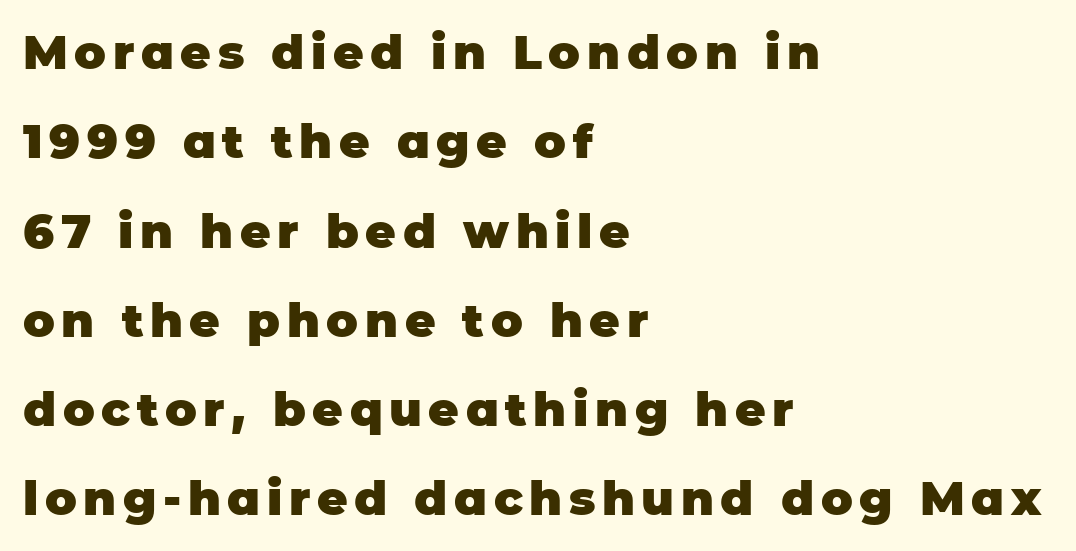
Q: Is the text bold? A: Yes.
Q: Is the text italic (slanted)? A: No, it is upright.
Q: Is the typeface a serif or a sans-serif typeface? A: Sans-serif.
Q: Is the text underlined? A: No.
Q: How is the paragraph aligned? A: Left-aligned.
Q: Is the spacing between lines tight, normal or loose? A: Loose.
Q: Width (condensed, normal, or wide)? A: Normal.
Q: Stroke contrast? A: Low.
Q: x-height? A: Large.
Q: Monospaced? A: No.
